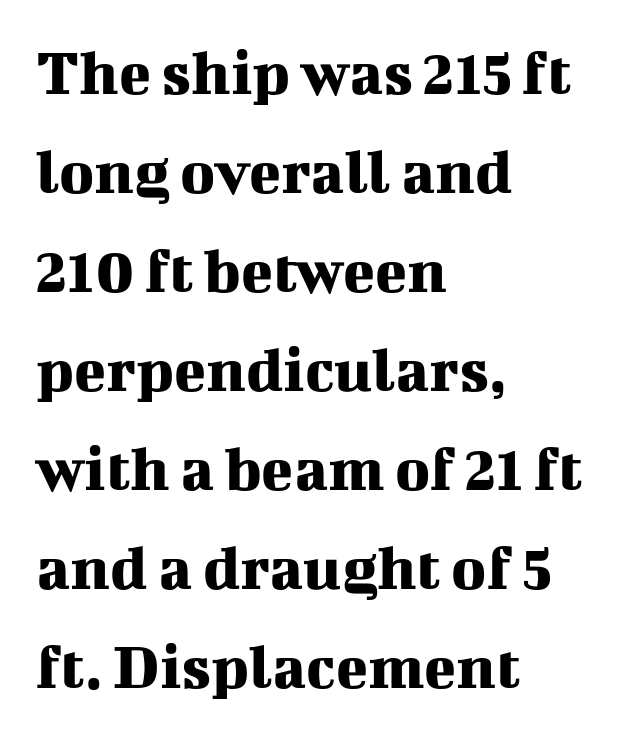
Q: Is the text italic (slanted)? A: No, it is upright.
Q: Is the typeface a serif or a sans-serif typeface? A: Serif.
Q: Is the text underlined? A: No.
Q: How is the paragraph aligned? A: Left-aligned.
Q: Is the spacing between letters normal or unusually wide? A: Normal.
Q: Is the spacing between lines tight, normal or loose? A: Normal.
Q: Width (condensed, normal, or wide)? A: Normal.
Q: Stroke contrast? A: Medium.
Q: x-height? A: Medium.
Q: Monospaced? A: No.
